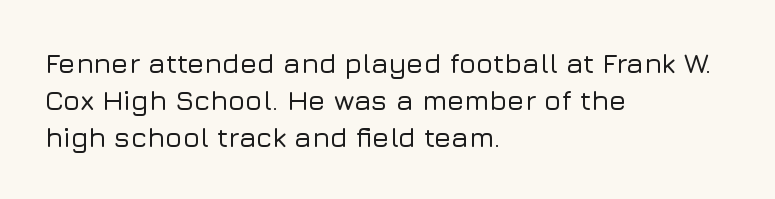
The image shows 28 px sans-serif type, upright; set left-aligned, normal line spacing (1.32x), normal letter spacing, not underlined; low stroke contrast and a medium x-height.
